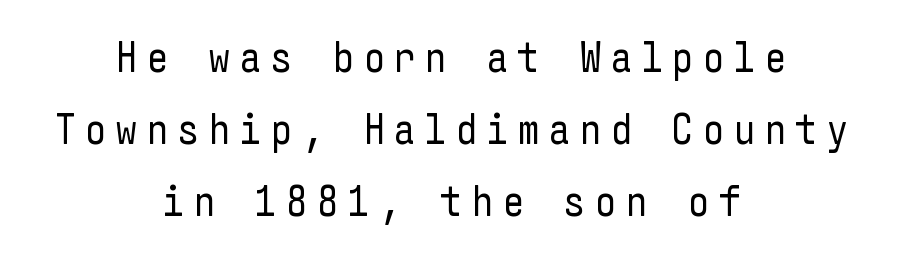
{"serif": "no", "italic": "no", "bold": "no", "weight": "regular", "width": "condensed", "stroke_contrast": "low", "x_height": "medium", "underline": "no", "align": "center", "line_spacing": "normal", "line_spacing_ratio": 1.64, "glyph_px": 44}
